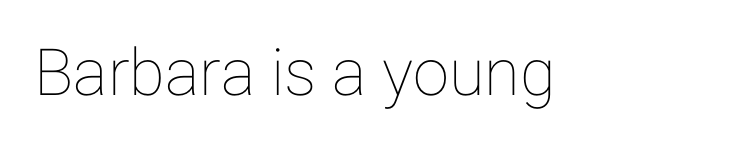
{"italic": "no", "width": "normal", "stroke_contrast": "low", "x_height": "medium", "monospaced": "no", "underline": "no", "letter_spacing": "normal", "letter_spacing_em": 0.0, "glyph_px": 65}
